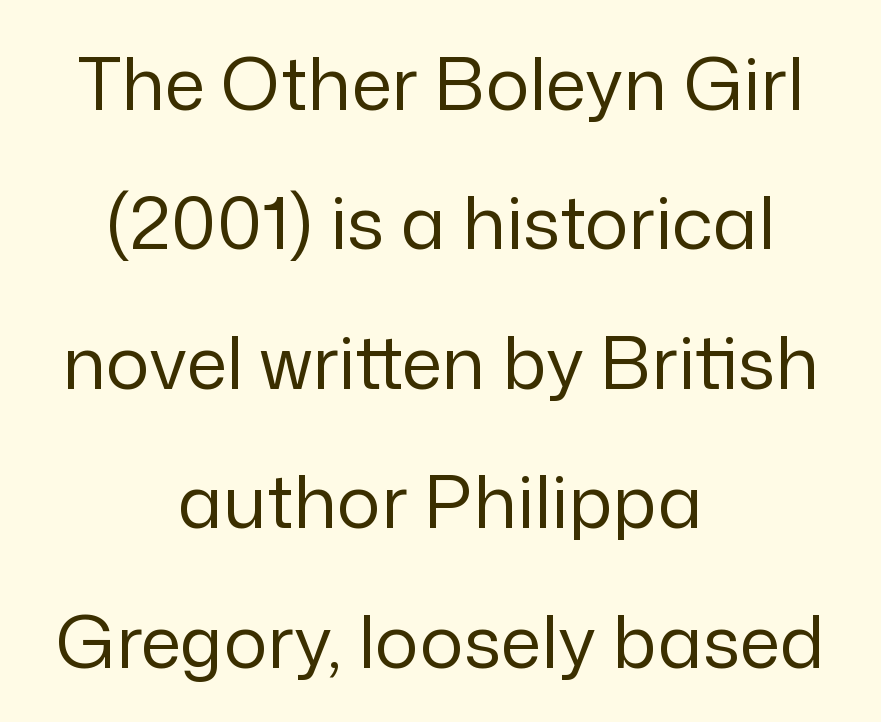
The type sits square on the baseline with zero lean. Heft: none added — not bold. The whitespace from short lines is split evenly between both sides. You can tell from the bare stems that sans-serif type was used.
